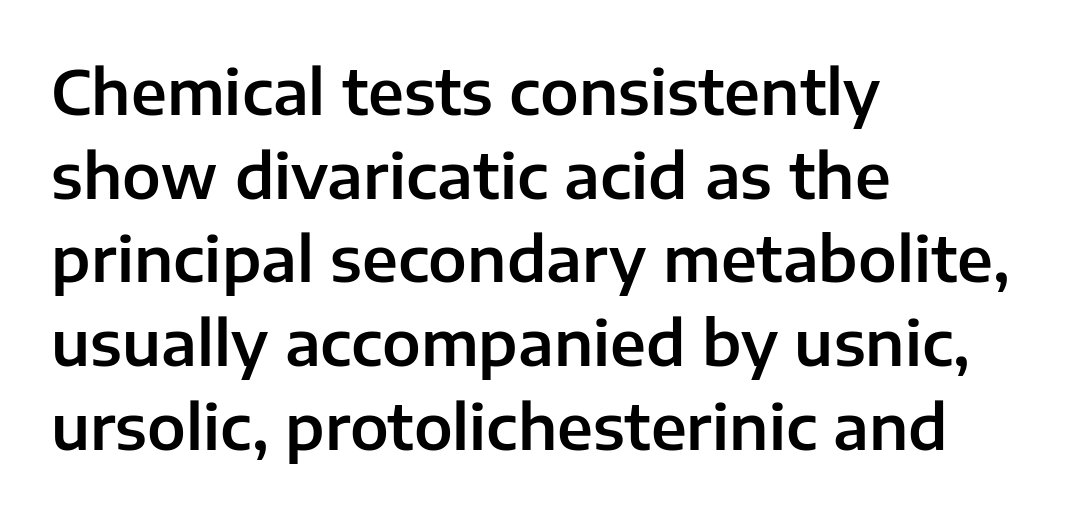
The image shows 62 px sans-serif type, upright; set left-aligned, normal line spacing (1.35x), normal letter spacing, not underlined; low stroke contrast and a medium x-height.
